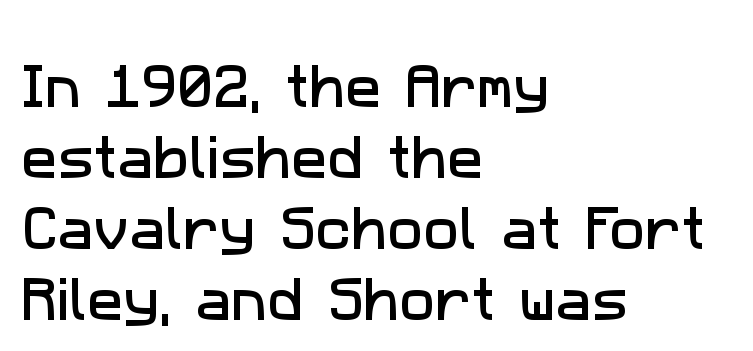
Q: Is the typeface a serif or a sans-serif typeface? A: Sans-serif.
Q: Is the text underlined? A: No.
Q: How is the paragraph aligned? A: Left-aligned.
Q: Is the spacing between letters normal or unusually wide? A: Normal.
Q: Is the spacing between lines tight, normal or loose? A: Normal.
Q: Width (condensed, normal, or wide)? A: Normal.
Q: Stroke contrast? A: Low.
Q: x-height? A: Medium.
Q: Monospaced? A: No.
